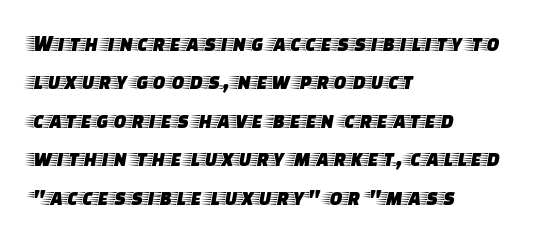
Q: Is the text italic (slanted)? A: Yes.
Q: Is the text underlined? A: No.
Q: How is the paragraph aligned? A: Left-aligned.
Q: Is the spacing between letters normal or unusually wide? A: Normal.
Q: Is the spacing between lines tight, normal or loose? A: Normal.
